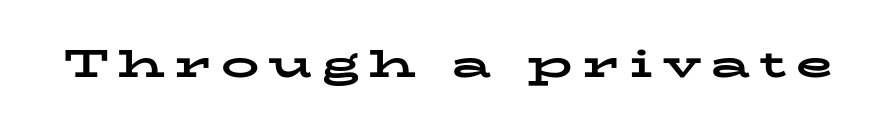
{"serif": "yes", "italic": "no", "bold": "yes", "weight": "bold", "width": "wide", "stroke_contrast": "low", "x_height": "medium", "monospaced": "no", "underline": "no", "letter_spacing": "wide", "letter_spacing_em": 0.25, "glyph_px": 38}
